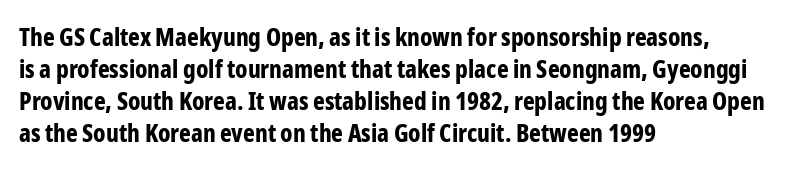
The typesetter chose a ragged-right arrangement here. The line texture is even and compact thanks to regular tracking. Summary of weight: heavy, a full bold. Vertically, the passage feels balanced, rows spaced as you'd expect. In terms of posture, this sample is upright.
